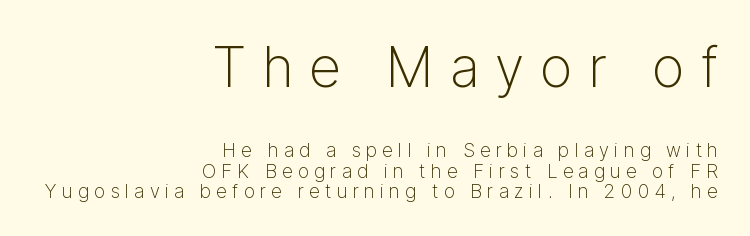
The image shows 56 px light sans-serif type, upright; set right-aligned, tight line spacing (1.09x), unusually wide letter spacing (+0.28 em), not underlined; the first (top) block is 2.95x larger; low stroke contrast and a medium x-height.
